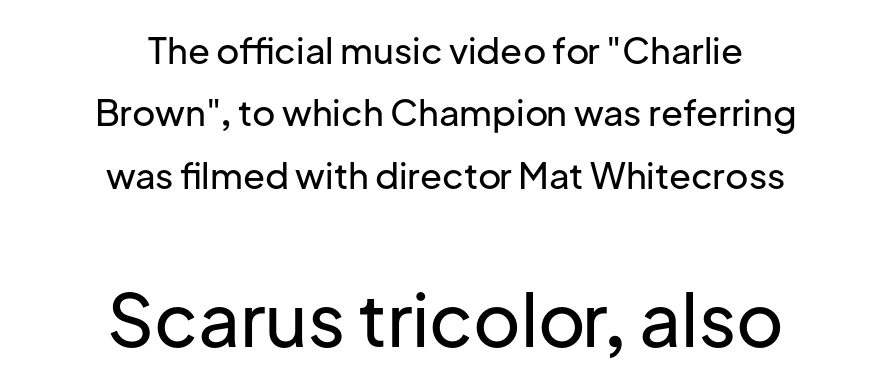
Q: Is the text italic (slanted)? A: No, it is upright.
Q: Is the typeface a serif or a sans-serif typeface? A: Sans-serif.
Q: Is the text underlined? A: No.
Q: How is the paragraph aligned? A: Centered.
Q: Is the spacing between letters normal or unusually wide? A: Normal.
Q: Which block of text is set in a larger size, the first (top) or the second (bottom)? A: The second (bottom) one.
Q: Width (condensed, normal, or wide)? A: Normal.
Q: Stroke contrast? A: Low.
Q: x-height? A: Medium.
Q: Monospaced? A: No.
